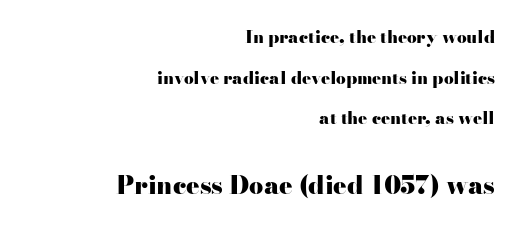
The image shows 25 px bold type, upright; set right-aligned, loose line spacing (2.39x), normal letter spacing, not underlined; the second (bottom) block is 1.47x larger.
